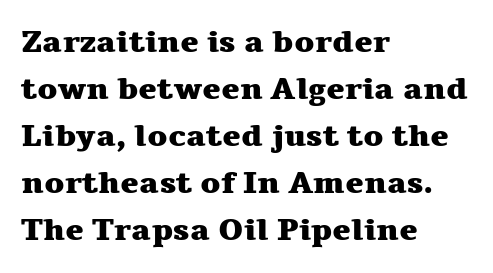
{"serif": "yes", "italic": "no", "bold": "yes", "weight": "heavy", "width": "wide", "stroke_contrast": "medium", "x_height": "medium", "monospaced": "no", "underline": "no", "align": "left", "line_spacing": "normal", "line_spacing_ratio": 1.52, "letter_spacing": "normal", "letter_spacing_em": 0.0, "glyph_px": 31}
